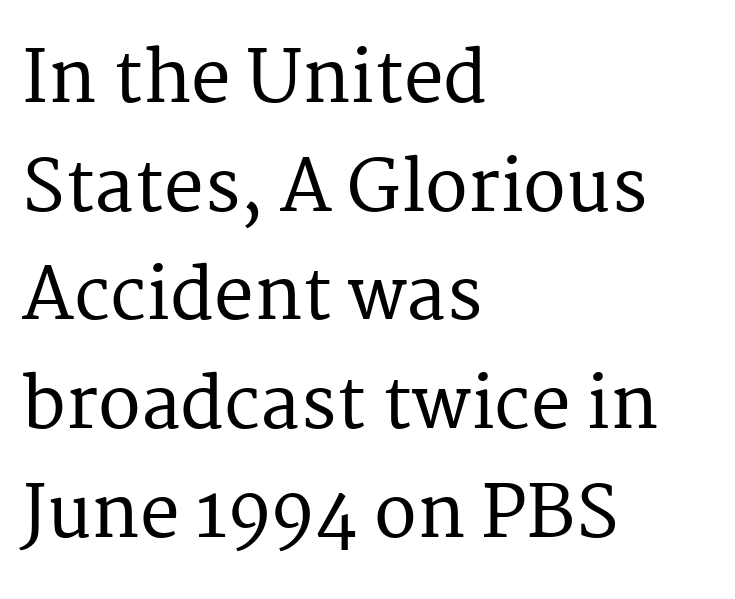
{"serif": "yes", "italic": "no", "width": "normal", "stroke_contrast": "medium", "x_height": "medium", "monospaced": "no", "underline": "no", "align": "left", "line_spacing": "normal", "line_spacing_ratio": 1.53, "letter_spacing": "normal", "letter_spacing_em": 0.0, "glyph_px": 71}
